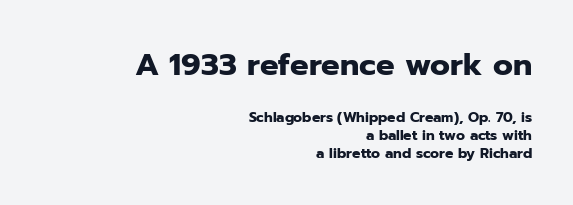
Whoever set this made the first block the dominant, larger element. The rendering keeps characters at their native spacing. The lettering holds an erect, upright posture throughout. The area under the type is left untouched. Alignment: flush right.
